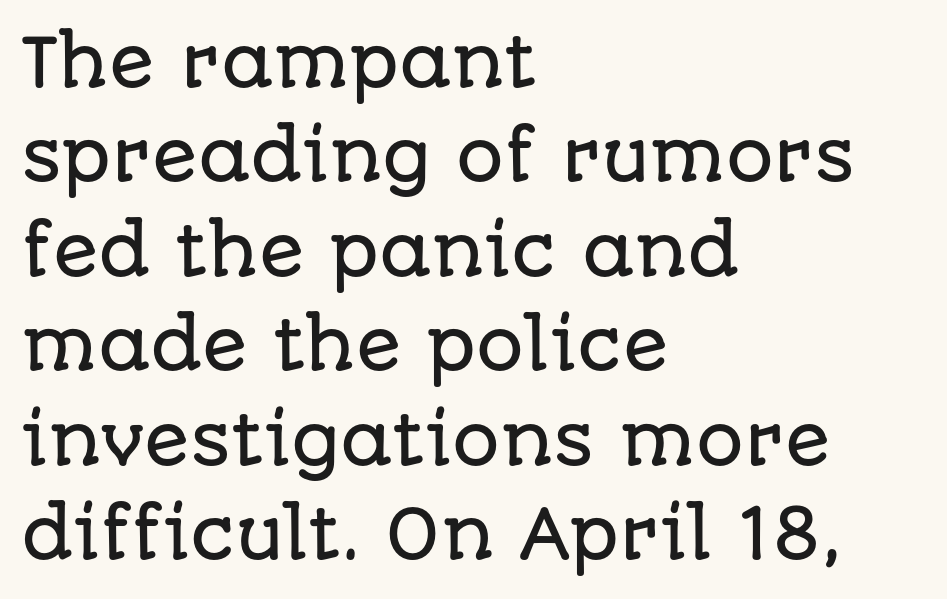
{"serif": "no", "italic": "no", "width": "normal", "stroke_contrast": "low", "x_height": "large", "monospaced": "no", "underline": "no", "align": "left", "line_spacing": "normal", "line_spacing_ratio": 1.41, "letter_spacing": "normal", "letter_spacing_em": 0.0, "glyph_px": 67}
